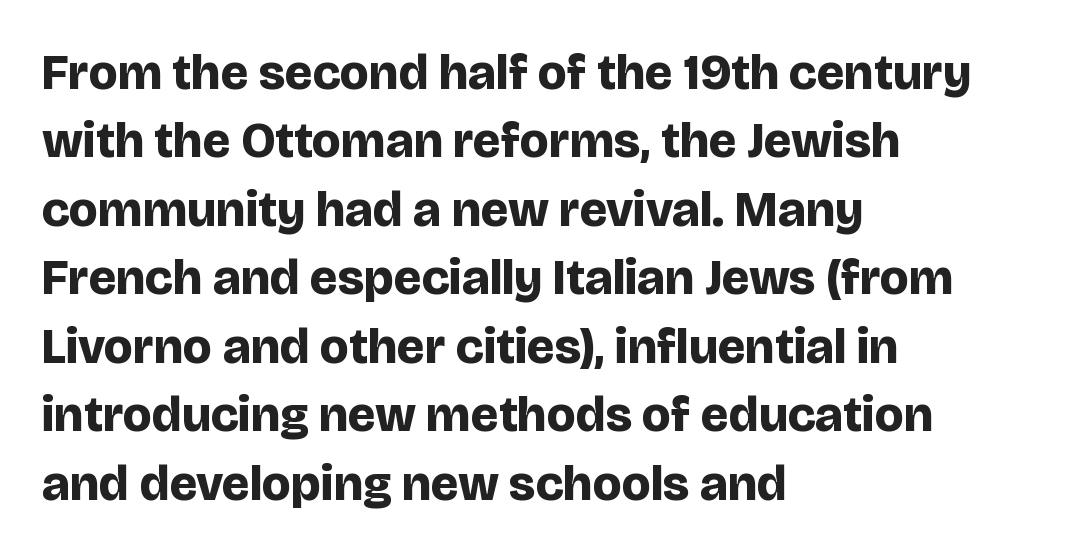
Q: Is the text bold? A: Yes.
Q: Is the text italic (slanted)? A: No, it is upright.
Q: Is the typeface a serif or a sans-serif typeface? A: Sans-serif.
Q: Is the text underlined? A: No.
Q: How is the paragraph aligned? A: Left-aligned.
Q: Is the spacing between letters normal or unusually wide? A: Normal.
Q: Is the spacing between lines tight, normal or loose? A: Normal.
Q: Width (condensed, normal, or wide)? A: Normal.
Q: Stroke contrast? A: Low.
Q: x-height? A: Large.
Q: Monospaced? A: No.
